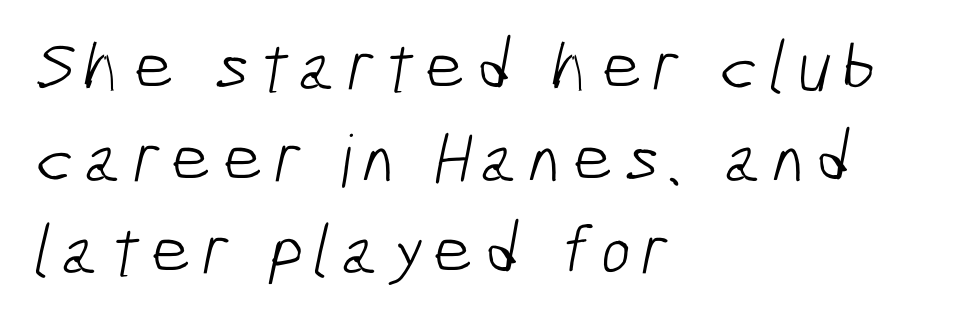
The image shows 72 px light, condensed sans-serif type; set left-aligned, normal line spacing (1.28x), not underlined; low stroke contrast and a medium x-height.
